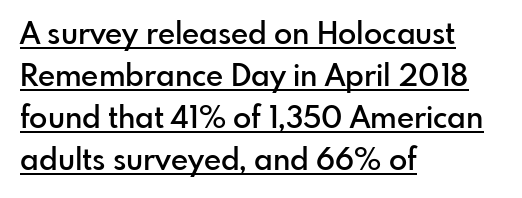
Q: Is the text bold? A: Semi-bold.
Q: Is the text italic (slanted)? A: No, it is upright.
Q: Is the typeface a serif or a sans-serif typeface? A: Sans-serif.
Q: Is the text underlined? A: Yes.
Q: How is the paragraph aligned? A: Left-aligned.
Q: Is the spacing between letters normal or unusually wide? A: Normal.
Q: Is the spacing between lines tight, normal or loose? A: Normal.
Q: Width (condensed, normal, or wide)? A: Normal.
Q: Stroke contrast? A: Low.
Q: x-height? A: Small.
Q: Monospaced? A: No.
